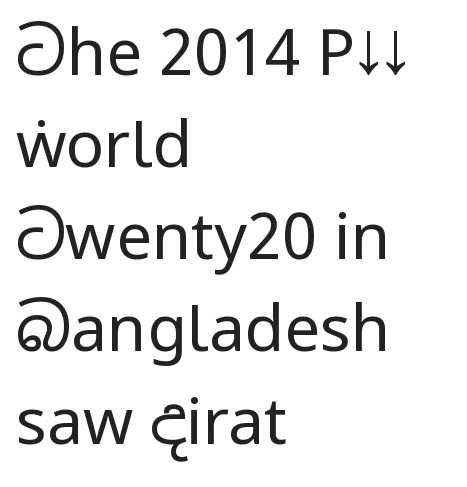
{"serif": "no", "italic": "no", "bold": "no", "weight": "regular", "width": "condensed", "stroke_contrast": "low", "x_height": "large", "monospaced": "no", "underline": "no", "align": "left", "line_spacing": "normal", "line_spacing_ratio": 1.44, "letter_spacing": "normal", "letter_spacing_em": 0.0, "glyph_px": 64}
